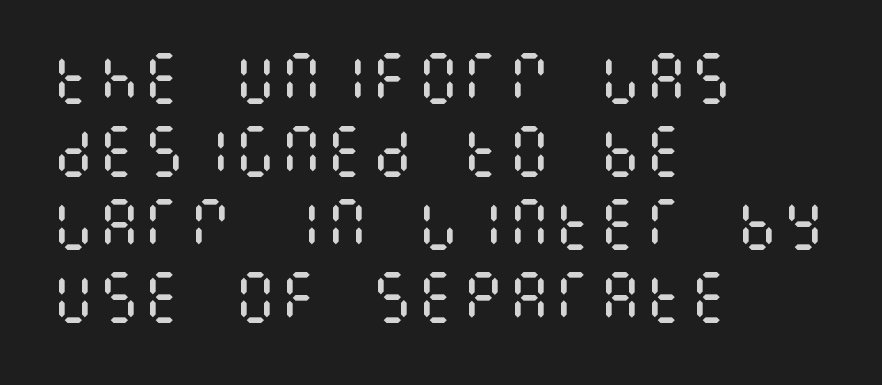
Q: Is the text bold? A: No.
Q: Is the text italic (slanted)? A: No, it is upright.
Q: Is the text underlined? A: No.
Q: How is the paragraph aligned? A: Left-aligned.
Q: Is the spacing between letters normal or unusually wide? A: Normal.
Q: Is the spacing between lines tight, normal or loose? A: Normal.
Q: Width (condensed, normal, or wide)? A: Condensed.
Q: Stroke contrast? A: Medium.
Q: x-height? A: Large.
